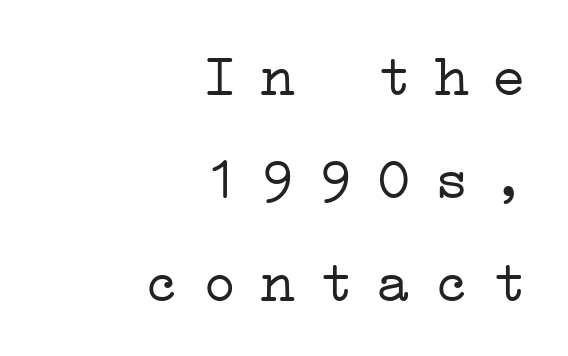
The gap between lines stays unmarked. A typesetter would label this face a serif. A roman cut, with each character standing at attention. Casual observation: everything's shoved over to the right.
